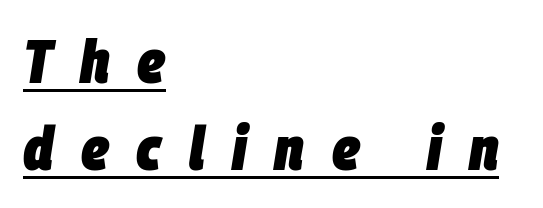
{"italic": "yes", "lean": "right", "slant_degrees": 9, "bold": "yes", "weight": "heavy", "width": "condensed", "stroke_contrast": "low", "x_height": "large", "monospaced": "no", "underline": "yes", "align": "left", "line_spacing": "normal", "line_spacing_ratio": 1.43, "letter_spacing": "wide", "letter_spacing_em": 0.45, "glyph_px": 61}
